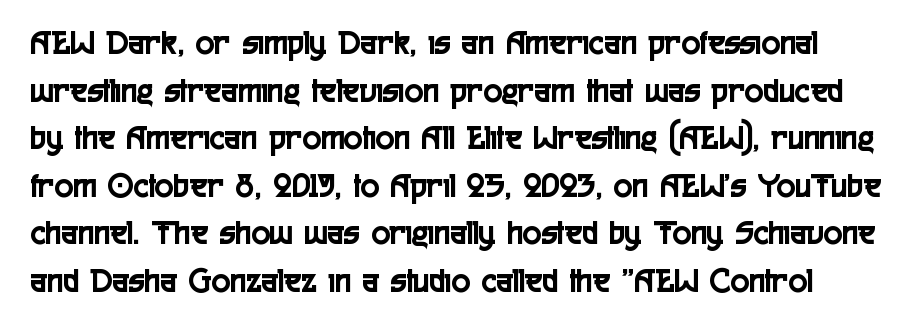
Posture: upright roman. Summary of vertical rhythm: regular, with standard interline spacing. The rendering shows plain stroke endings on the letterforms — a sans-serif design. Proportional: the letters do not fall into vertical columns.
